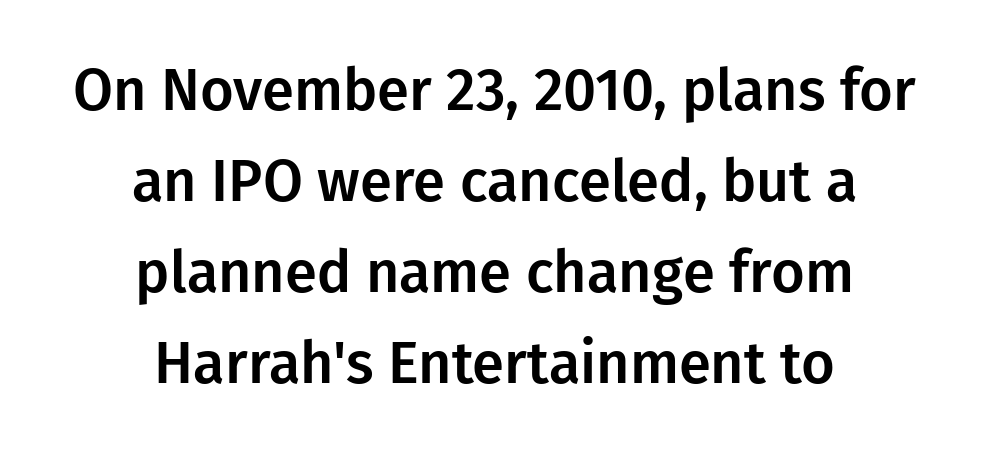
Q: Is the text italic (slanted)? A: No, it is upright.
Q: Is the typeface a serif or a sans-serif typeface? A: Sans-serif.
Q: Is the text underlined? A: No.
Q: How is the paragraph aligned? A: Centered.
Q: Is the spacing between letters normal or unusually wide? A: Normal.
Q: Is the spacing between lines tight, normal or loose? A: Normal.
Q: Width (condensed, normal, or wide)? A: Normal.
Q: Stroke contrast? A: Low.
Q: x-height? A: Medium.
Q: Monospaced? A: No.
